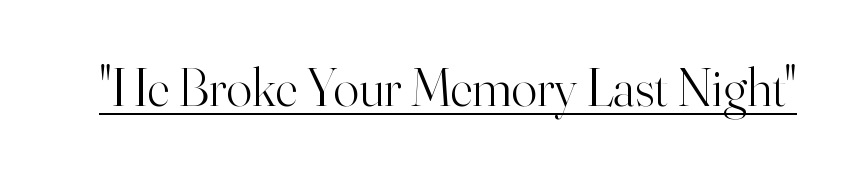
The image shows 53 px light serif type, upright; set normal letter spacing, underlined; high stroke contrast and a small x-height.
